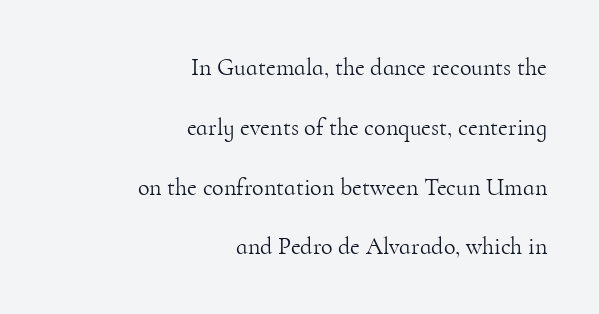
The image shows 24 px text type, upright; set right-aligned, loose line spacing (2.49x), normal letter spacing, not underlined.
